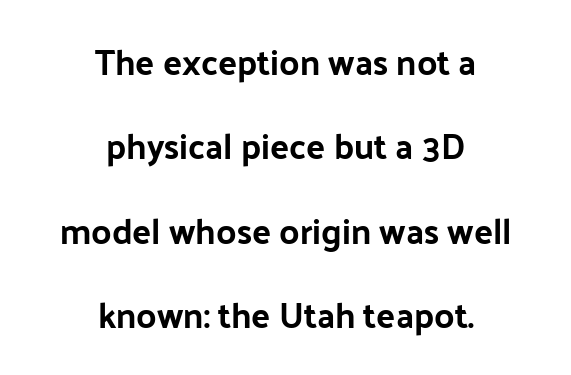
Q: Is the text bold? A: Yes.
Q: Is the text italic (slanted)? A: No, it is upright.
Q: Is the typeface a serif or a sans-serif typeface? A: Sans-serif.
Q: Is the text underlined? A: No.
Q: How is the paragraph aligned? A: Centered.
Q: Is the spacing between letters normal or unusually wide? A: Normal.
Q: Is the spacing between lines tight, normal or loose? A: Loose.
Q: Width (condensed, normal, or wide)? A: Normal.
Q: Stroke contrast? A: Low.
Q: x-height? A: Medium.
Q: Monospaced? A: No.
